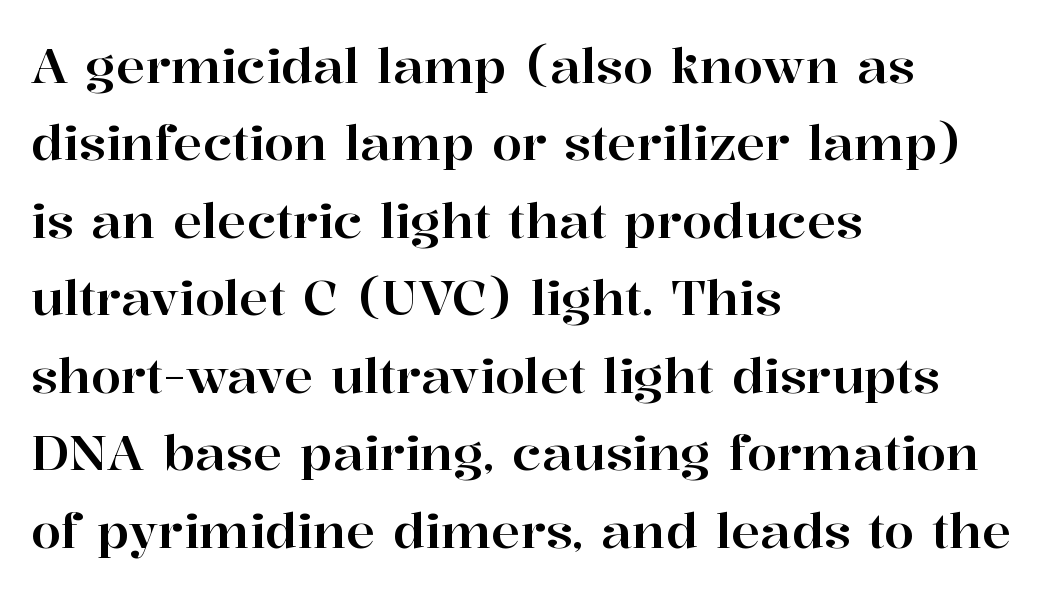
{"serif": "yes", "italic": "no", "width": "normal", "stroke_contrast": "high", "x_height": "medium", "monospaced": "no", "underline": "no", "align": "left", "line_spacing": "normal", "line_spacing_ratio": 1.58, "letter_spacing": "normal", "letter_spacing_em": 0.0, "glyph_px": 49}
